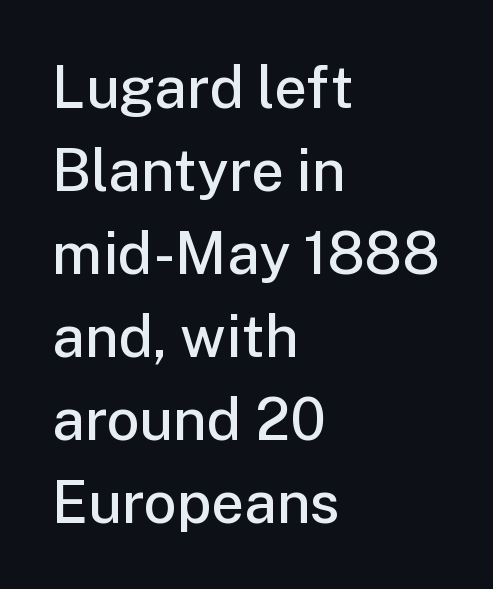
The image shows 58 px semibold sans-serif type, upright; set left-aligned, normal line spacing (1.43x), normal letter spacing, not underlined; low stroke contrast and a medium x-height.
